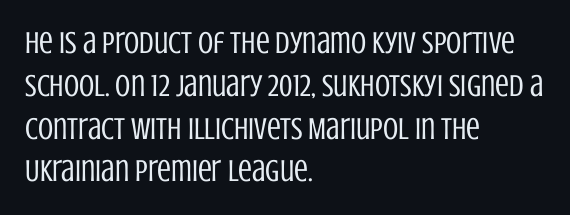
Font category for this specimen: sans-serif. Is this a fixed-width face? No — the glyphs have proportional, varying widths. The face used here is rendered with its standard letterfit. Left-aligned paragraph, ragged on the right. On a weight scale, this lands at 450 or below. Honestly, there is no underline to notice here at all.
